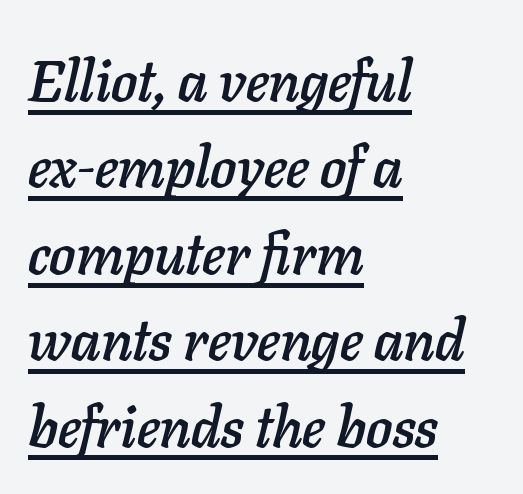
{"italic": "yes", "lean": "right", "slant_degrees": 11, "width": "normal", "stroke_contrast": "low", "x_height": "medium", "monospaced": "no", "underline": "yes", "align": "left", "line_spacing": "normal", "line_spacing_ratio": 1.49, "letter_spacing": "normal", "letter_spacing_em": 0.0, "glyph_px": 58}
